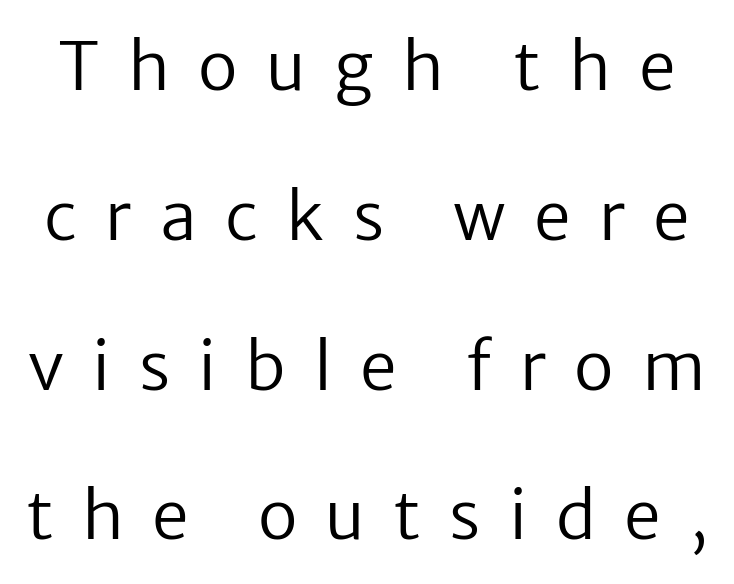
These lines stand farther apart than default settings would place them. Does the type have serifs? No, each stem ends abruptly. Look at the tracking — it's clearly loosened, letters drifting apart. Think of a printed novel: that variable character pitch is what you see here. The characters are drawn with everyday or finer stroke widths.
